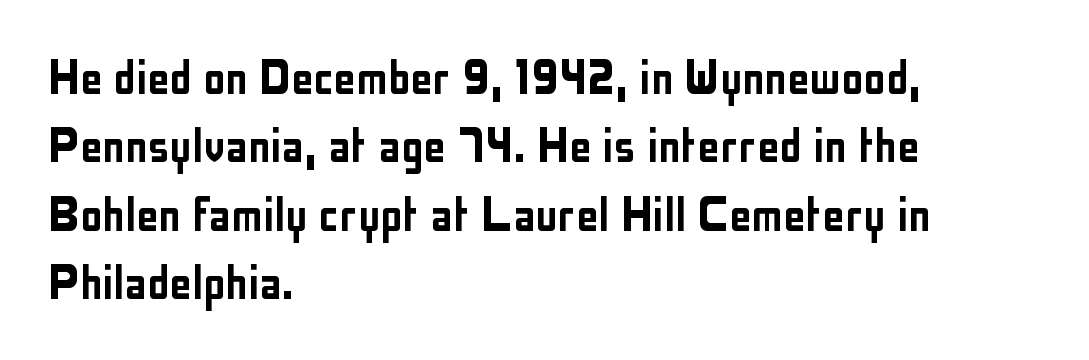
Clear beneath every line of the passage. The rendering uses natural spacing where letterforms have individual widths. There is no visible air inserted between adjacent glyphs. Note: no serifs on the glyphs. The text block is weighted toward the left margin, trailing off unevenly rightward. The specimen reads as upright at a glance.
